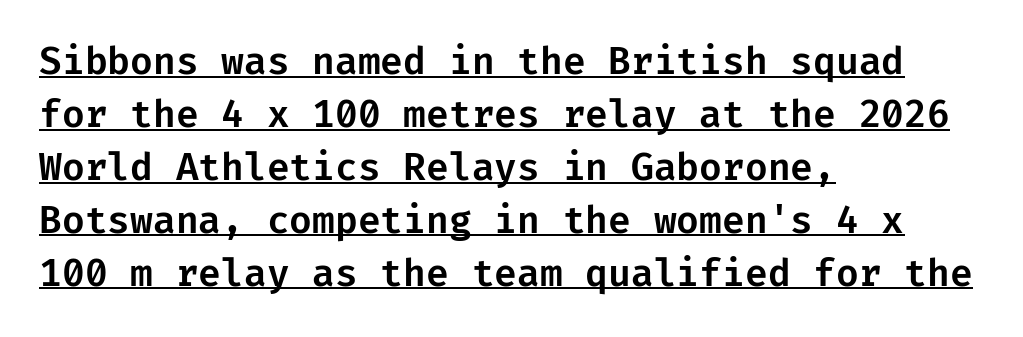
Honestly, the letter spacing is just normal — you wouldn't notice it. One glance says typical: line gaps are just what's usual. Nope, no serifs anywhere on these letters. Designer's note — italics off, roman on. Line starts are locked; line ends wander. The passage shown is underscored from start to finish.
